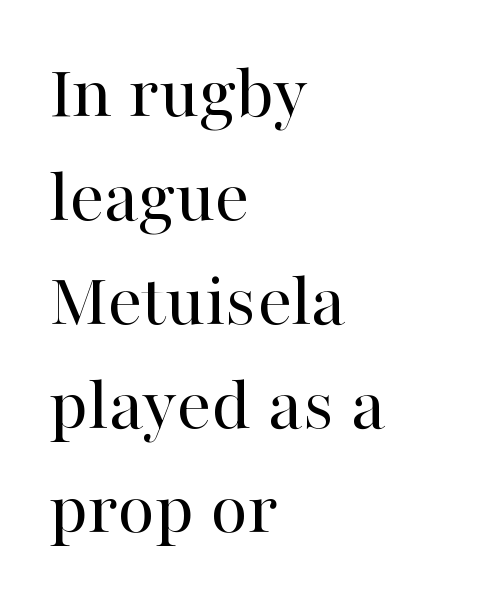
{"serif": "yes", "italic": "no", "bold": "no", "weight": "regular", "width": "normal", "stroke_contrast": "high", "x_height": "medium", "monospaced": "no", "underline": "no", "align": "left", "line_spacing": "normal", "line_spacing_ratio": 1.35, "letter_spacing": "normal", "letter_spacing_em": 0.0, "glyph_px": 77}
